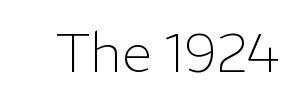
Think of a printed novel: that variable character pitch is what you see here. The typesetting does not lean heavy: it is not bold. A sans-serif font was chosen for this passage. Rendered with straight, roman letterforms. Caption: standard tracking, unaltered.
